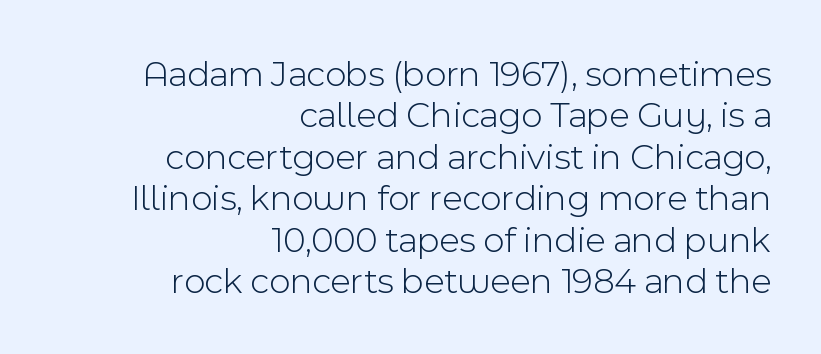
The image shows 37 px light sans-serif type, upright; set right-aligned, tight line spacing (1.12x), normal letter spacing, not underlined; a medium x-height.
